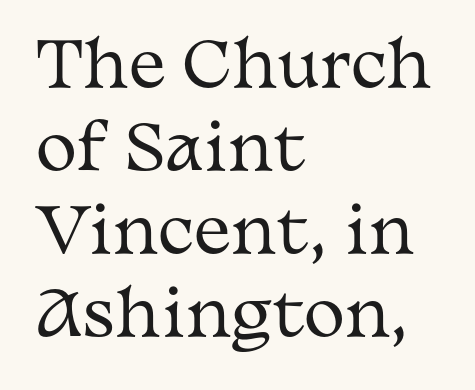
The image shows 62 px regular-weight, wide serif type, upright; set left-aligned, normal line spacing (1.34x), normal letter spacing, not underlined; medium stroke contrast and a medium x-height.
